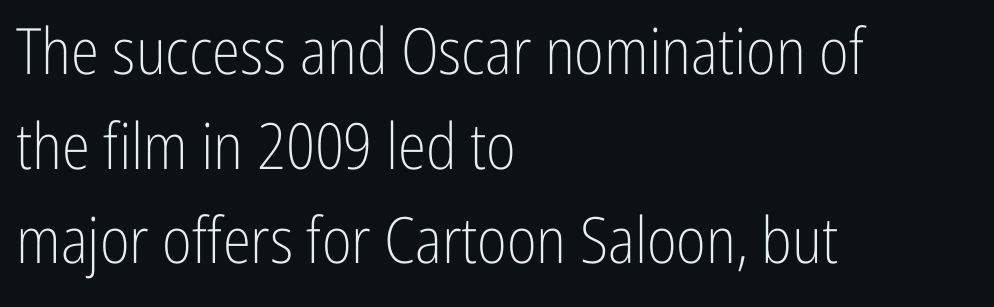
The image shows 64 px light, condensed sans-serif type, upright; set left-aligned, normal line spacing (1.48x), normal letter spacing, not underlined; low stroke contrast and a medium x-height.
